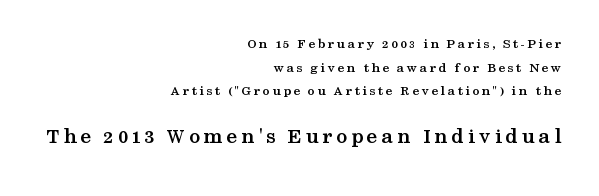
The image shows 22 px bold type, upright; set right-aligned, normal line spacing (1.69x), not underlined; the second (bottom) block is 1.57x larger.
